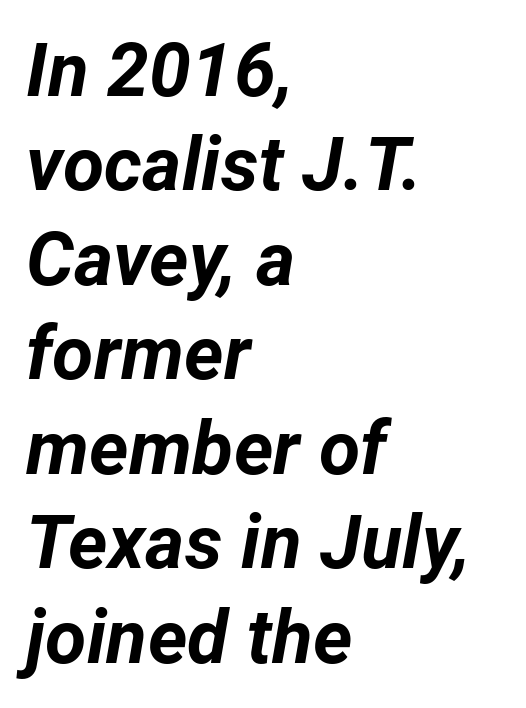
Q: Is the text bold? A: Yes.
Q: Is the text italic (slanted)? A: Yes, it leans right by about 12 degrees.
Q: Is the text underlined? A: No.
Q: How is the paragraph aligned? A: Left-aligned.
Q: Is the spacing between letters normal or unusually wide? A: Normal.
Q: Is the spacing between lines tight, normal or loose? A: Normal.
Q: Width (condensed, normal, or wide)? A: Normal.
Q: Stroke contrast? A: Low.
Q: x-height? A: Medium.
Q: Monospaced? A: No.
